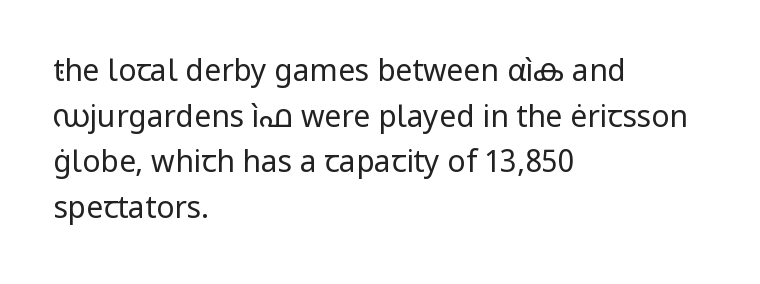
Q: Is the text bold? A: No.
Q: Is the text italic (slanted)? A: No, it is upright.
Q: Is the typeface a serif or a sans-serif typeface? A: Sans-serif.
Q: Is the text underlined? A: No.
Q: How is the paragraph aligned? A: Left-aligned.
Q: Is the spacing between letters normal or unusually wide? A: Normal.
Q: Is the spacing between lines tight, normal or loose? A: Normal.
Q: Width (condensed, normal, or wide)? A: Normal.
Q: Stroke contrast? A: Low.
Q: x-height? A: Medium.
Q: Monospaced? A: No.
